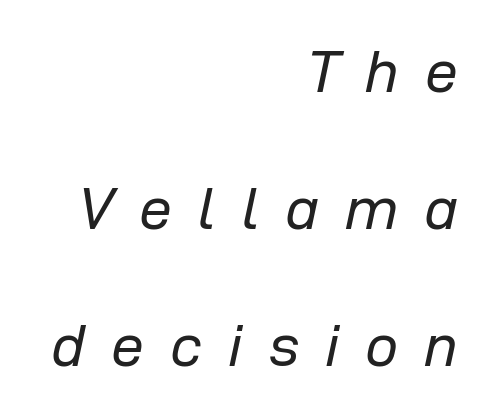
{"italic": "yes", "lean": "right", "slant_degrees": 12, "bold": "no", "weight": "regular", "width": "normal", "stroke_contrast": "low", "x_height": "medium", "monospaced": "no", "underline": "no", "align": "right", "line_spacing": "loose", "line_spacing_ratio": 2.32, "letter_spacing": "wide", "letter_spacing_em": 0.44, "glyph_px": 59}
